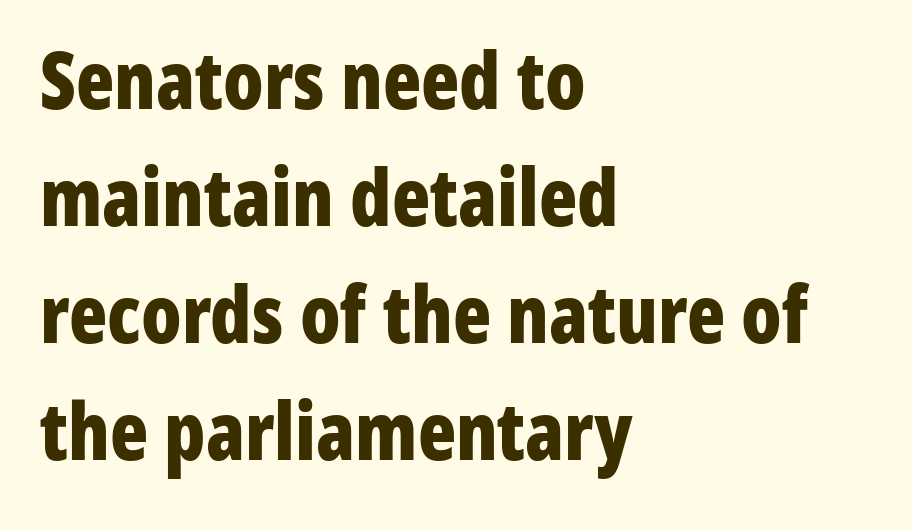
Q: Is the text bold? A: Yes.
Q: Is the text italic (slanted)? A: No, it is upright.
Q: Is the typeface a serif or a sans-serif typeface? A: Sans-serif.
Q: Is the text underlined? A: No.
Q: How is the paragraph aligned? A: Left-aligned.
Q: Is the spacing between letters normal or unusually wide? A: Normal.
Q: Is the spacing between lines tight, normal or loose? A: Normal.
Q: Width (condensed, normal, or wide)? A: Condensed.
Q: Stroke contrast? A: Low.
Q: x-height? A: Medium.
Q: Monospaced? A: No.
